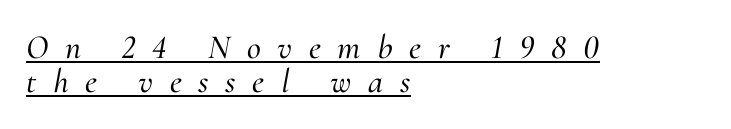
{"serif": "yes", "italic": "yes", "lean": "right", "slant_degrees": 10, "width": "normal", "stroke_contrast": "medium", "x_height": "small", "monospaced": "no", "underline": "yes", "align": "left", "line_spacing": "tight", "line_spacing_ratio": 1.01, "letter_spacing": "wide", "letter_spacing_em": 0.49, "glyph_px": 34}
